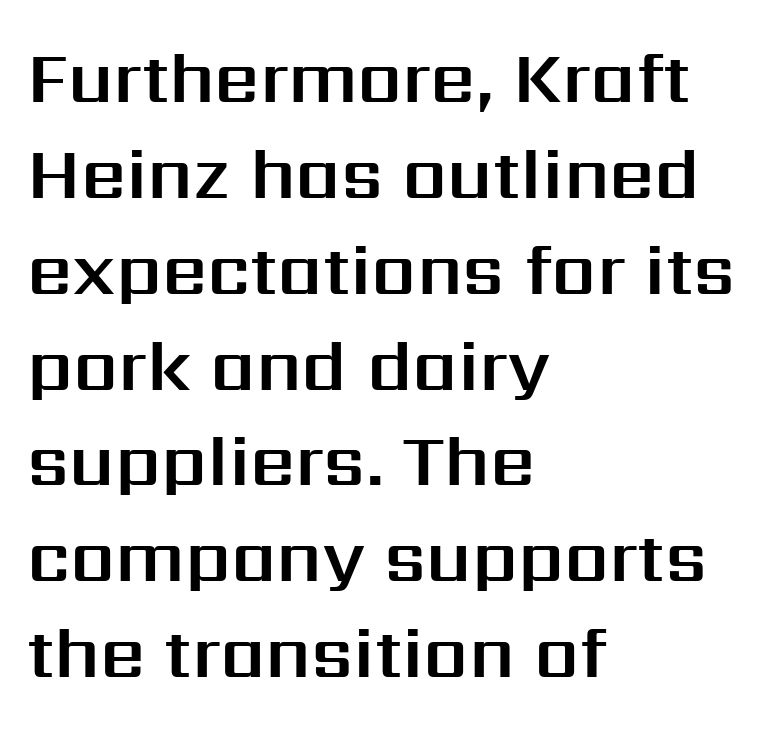
The image shows 71 px sans-serif type, upright; set left-aligned, normal line spacing (1.35x), normal letter spacing, not underlined; medium stroke contrast and a medium x-height.
